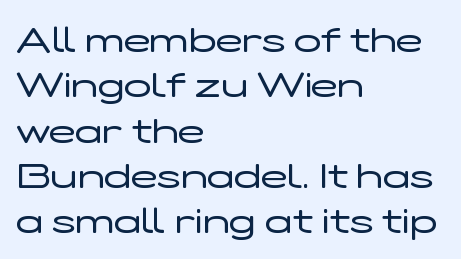
{"serif": "no", "italic": "no", "bold": "no", "weight": "regular", "width": "wide", "stroke_contrast": "low", "x_height": "medium", "monospaced": "no", "underline": "no", "align": "left", "line_spacing": "normal", "line_spacing_ratio": 1.26, "letter_spacing": "normal", "letter_spacing_em": 0.0, "glyph_px": 36}
